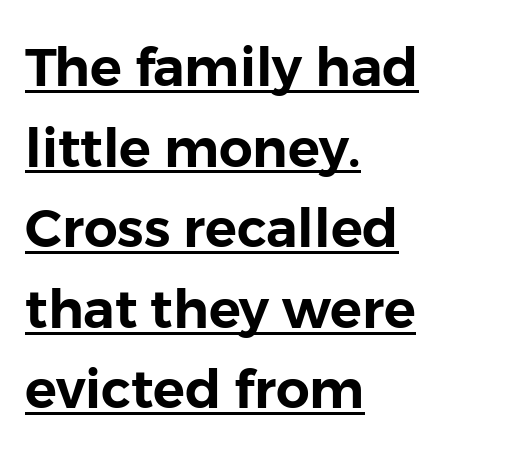
The image shows 53 px sans-serif type, upright; set left-aligned, normal line spacing (1.52x), normal letter spacing, underlined; low stroke contrast and a medium x-height.
